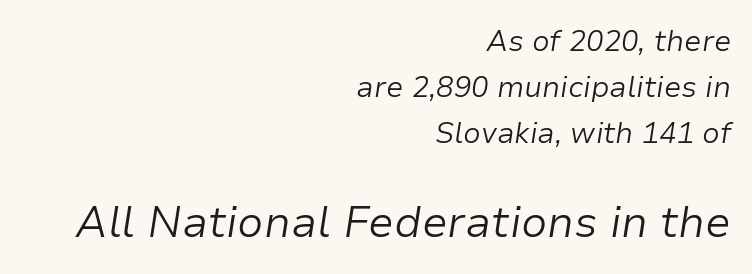
{"italic": "yes", "lean": "right", "slant_degrees": 9, "bold": "no", "weight": "light", "width": "normal", "stroke_contrast": "low", "x_height": "medium", "monospaced": "no", "underline": "no", "align": "right", "line_spacing": "normal", "line_spacing_ratio": 1.58, "letter_spacing": "normal", "letter_spacing_em": 0.0, "larger_block": "second", "size_ratio": 1.48, "glyph_px": 43}
